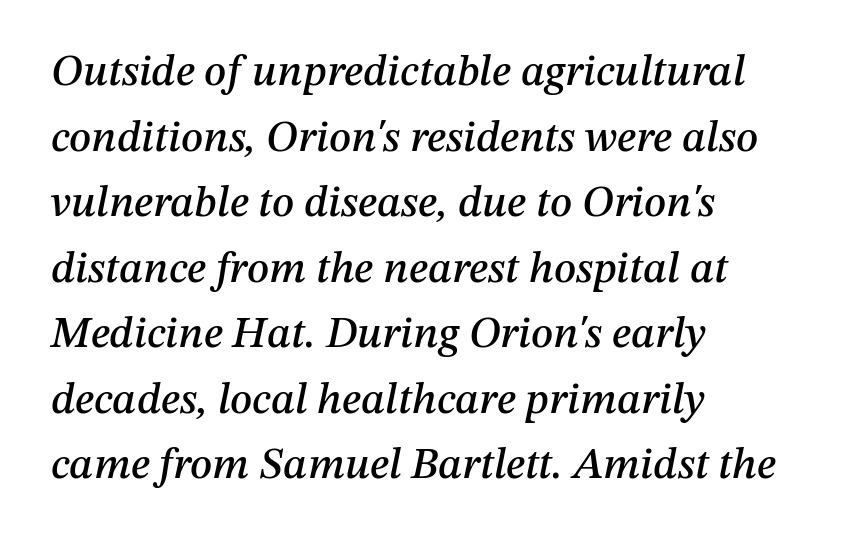
{"italic": "yes", "lean": "right", "slant_degrees": 12, "width": "normal", "stroke_contrast": "medium", "x_height": "medium", "monospaced": "no", "underline": "no", "align": "left", "line_spacing": "normal", "line_spacing_ratio": 1.49, "letter_spacing": "normal", "letter_spacing_em": 0.0, "glyph_px": 44}
